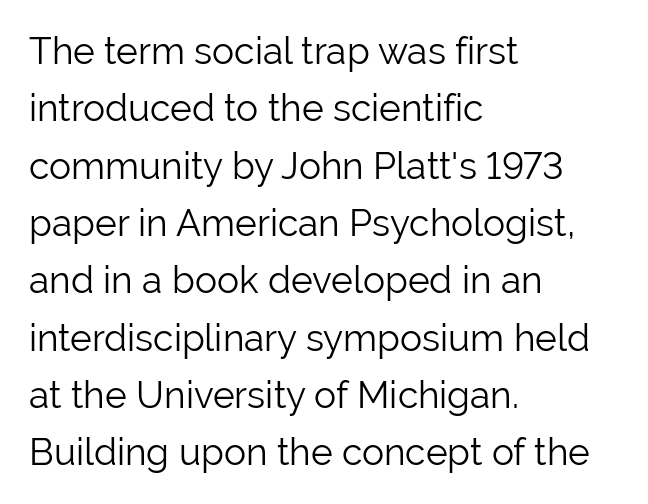
{"serif": "no", "italic": "no", "bold": "no", "weight": "light", "width": "normal", "stroke_contrast": "low", "x_height": "medium", "monospaced": "no", "underline": "no", "align": "left", "line_spacing": "normal", "line_spacing_ratio": 1.55, "letter_spacing": "normal", "letter_spacing_em": 0.0, "glyph_px": 37}
